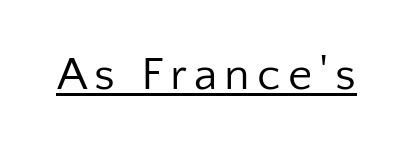
No feet cap the strokes, marking this as sans-serif type. The lettering stays uniformly vertical, giving the passage a roman look. A rule runs beneath these lines of type. Summary of weight: not heavy and not bold. Each letter keeps its own natural width here, so spacing adapts to shape.
